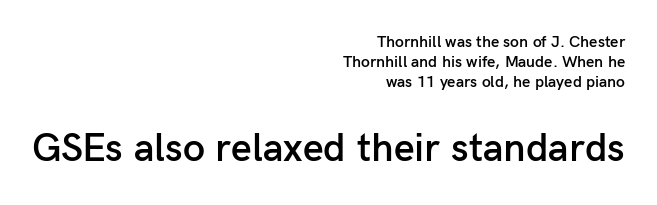
The image shows 40 px semibold sans-serif type, upright; set right-aligned, line spacing 1.24x, normal letter spacing, not underlined; the second (bottom) block is 2.5x larger; low stroke contrast and a medium x-height.
